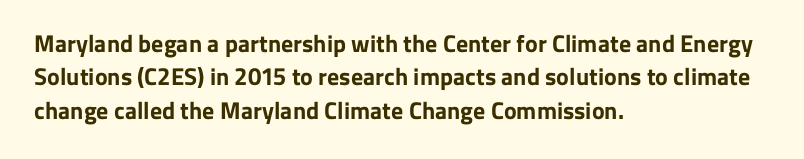
{"italic": "no", "bold": "yes", "underline": "no", "align": "left", "line_spacing": "normal", "line_spacing_ratio": 1.39, "letter_spacing": "normal", "letter_spacing_em": 0.0, "glyph_px": 24}
